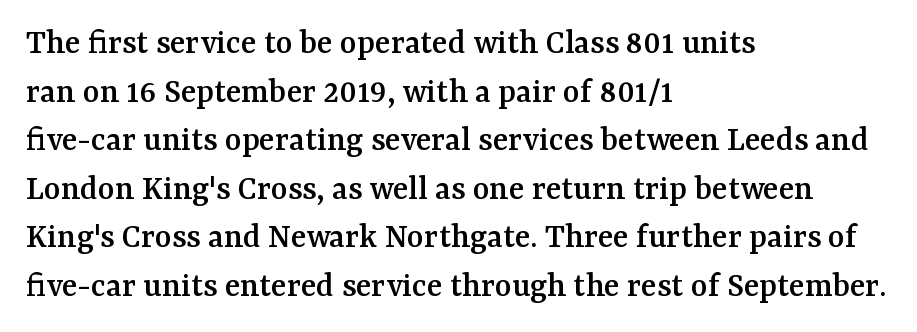
Any mark beneath the type? The region is blank. Quick note: not italic, upright. One glance says typical: line gaps are just what's usual. The rendering uses natural spacing where letterforms have individual widths. Letter spacing: default.
